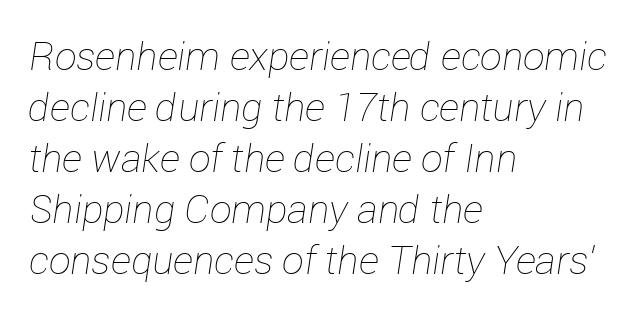
Q: Is the text bold? A: No.
Q: Is the text italic (slanted)? A: Yes, it leans right by about 12 degrees.
Q: Is the text underlined? A: No.
Q: How is the paragraph aligned? A: Left-aligned.
Q: Is the spacing between letters normal or unusually wide? A: Normal.
Q: Is the spacing between lines tight, normal or loose? A: Normal.
Q: Width (condensed, normal, or wide)? A: Normal.
Q: Stroke contrast? A: Low.
Q: x-height? A: Medium.
Q: Monospaced? A: No.
